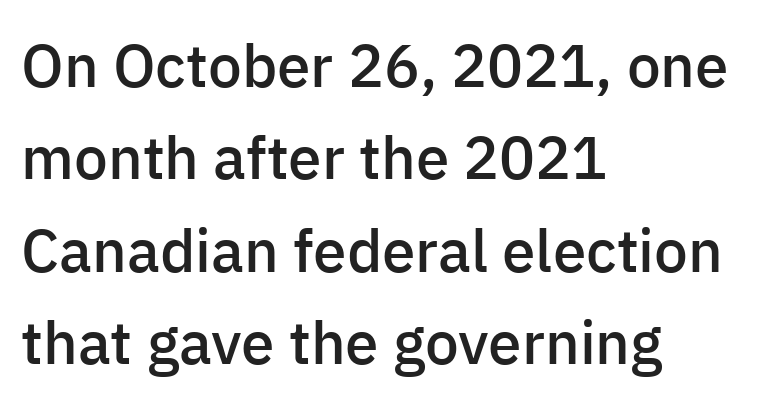
Q: Is the text bold? A: Semi-bold.
Q: Is the text italic (slanted)? A: No, it is upright.
Q: Is the typeface a serif or a sans-serif typeface? A: Sans-serif.
Q: Is the text underlined? A: No.
Q: How is the paragraph aligned? A: Left-aligned.
Q: Is the spacing between letters normal or unusually wide? A: Normal.
Q: Is the spacing between lines tight, normal or loose? A: Normal.
Q: Width (condensed, normal, or wide)? A: Normal.
Q: Stroke contrast? A: Low.
Q: x-height? A: Medium.
Q: Monospaced? A: No.
